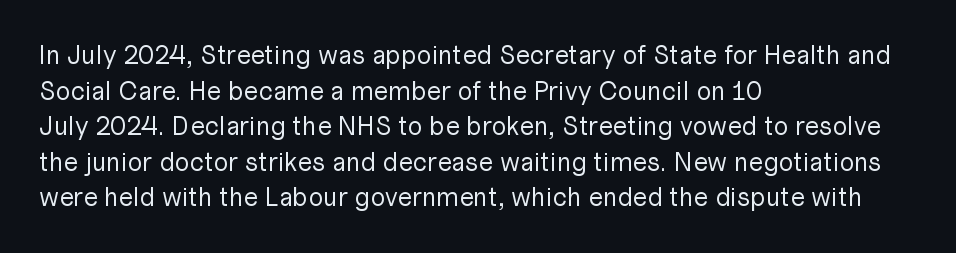
{"italic": "no", "bold": "no", "underline": "no", "align": "left", "line_spacing": "normal", "line_spacing_ratio": 1.37, "letter_spacing": "normal", "letter_spacing_em": 0.0, "glyph_px": 26}
